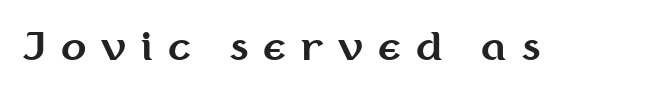
The image shows 37 px bold sans-serif type, upright; set unusually wide letter spacing (+0.4 em), not underlined; medium stroke contrast and a medium x-height.
